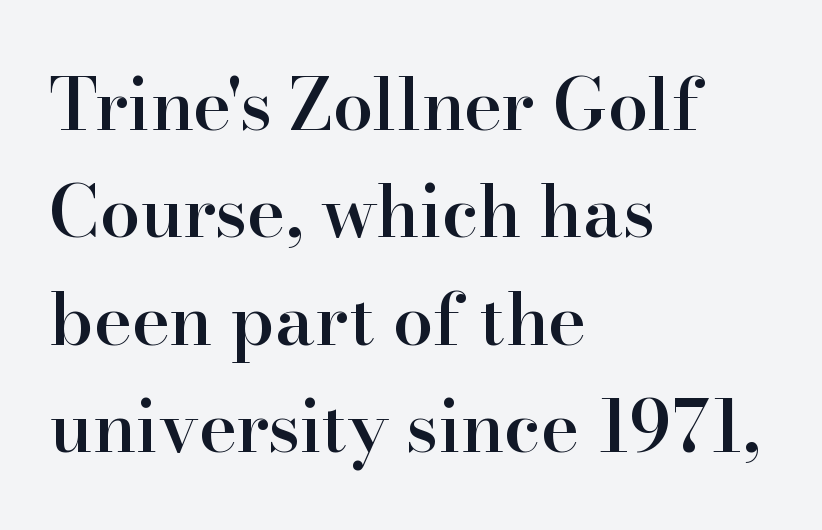
The image shows 72 px semibold serif type, upright; set left-aligned, normal line spacing (1.49x), normal letter spacing, not underlined; high stroke contrast and a small x-height.
